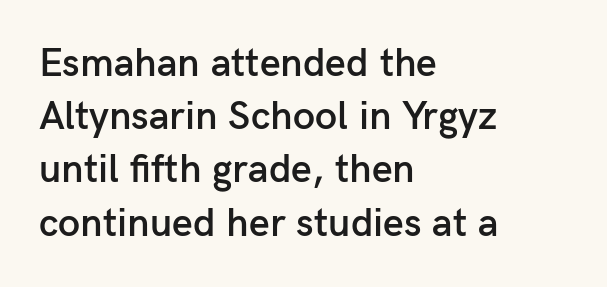
The image shows 40 px semibold sans-serif type, upright; set left-aligned, normal line spacing (1.33x), normal letter spacing, not underlined; low stroke contrast and a medium x-height.
